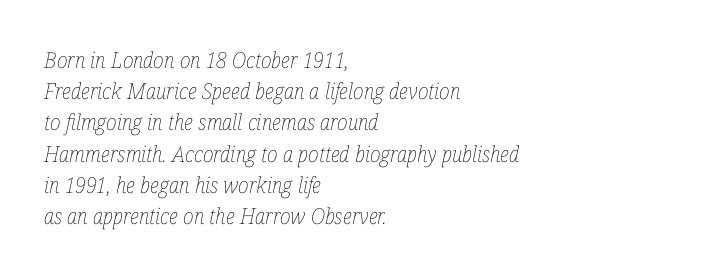
Glyph-to-glyph distance matches everyday printed text. The words here are not underlined. Stems and bowls with no extra thickness — not bold. One glance says typical: line gaps are just what's usual. Every character sits at an angle, as italics do.
